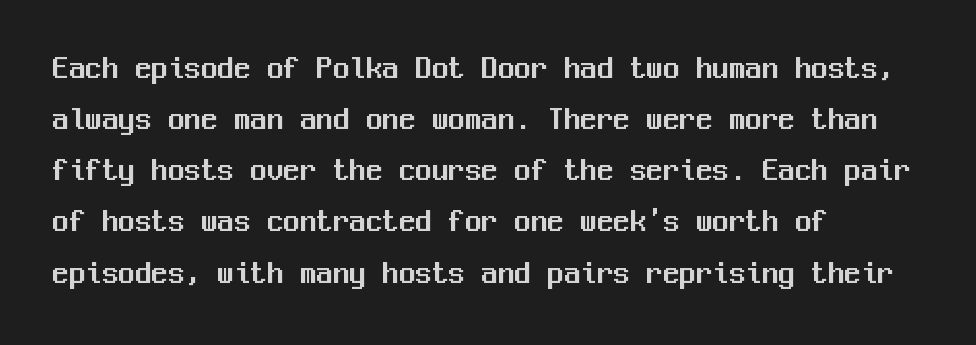
{"serif": "no", "italic": "no", "width": "normal", "stroke_contrast": "medium", "x_height": "medium", "monospaced": "yes", "underline": "no", "align": "left", "line_spacing": "normal", "line_spacing_ratio": 1.55, "letter_spacing": "normal", "letter_spacing_em": 0.0, "glyph_px": 33}
